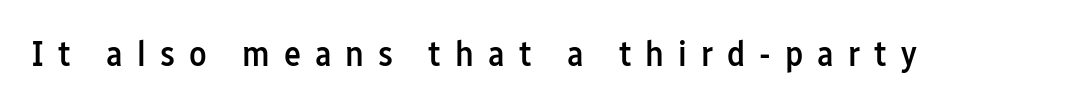
Q: Is the text bold? A: Semi-bold.
Q: Is the text italic (slanted)? A: No, it is upright.
Q: Is the typeface a serif or a sans-serif typeface? A: Sans-serif.
Q: Is the text underlined? A: No.
Q: Is the spacing between letters normal or unusually wide? A: Unusually wide.
Q: Width (condensed, normal, or wide)? A: Condensed.
Q: Stroke contrast? A: Low.
Q: x-height? A: Medium.
Q: Monospaced? A: No.
